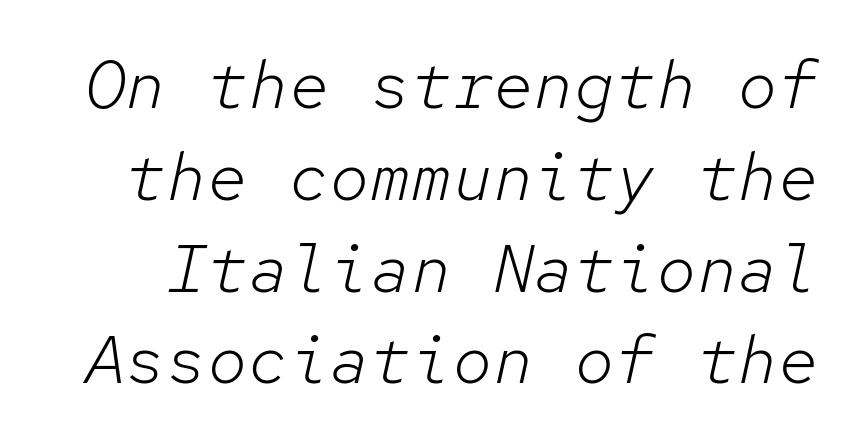
{"italic": "yes", "lean": "right", "slant_degrees": 12, "bold": "no", "weight": "light", "width": "normal", "stroke_contrast": "low", "x_height": "medium", "monospaced": "yes", "underline": "no", "line_spacing": "normal", "line_spacing_ratio": 1.35, "letter_spacing": "normal", "letter_spacing_em": 0.0, "glyph_px": 68}
